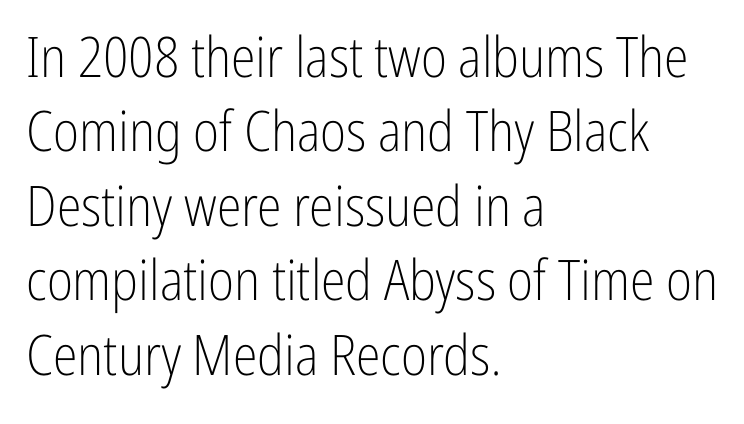
Q: Is the text bold? A: No.
Q: Is the text italic (slanted)? A: No, it is upright.
Q: Is the typeface a serif or a sans-serif typeface? A: Sans-serif.
Q: Is the text underlined? A: No.
Q: How is the paragraph aligned? A: Left-aligned.
Q: Is the spacing between letters normal or unusually wide? A: Normal.
Q: Is the spacing between lines tight, normal or loose? A: Normal.
Q: Width (condensed, normal, or wide)? A: Condensed.
Q: Stroke contrast? A: Low.
Q: x-height? A: Medium.
Q: Monospaced? A: No.
